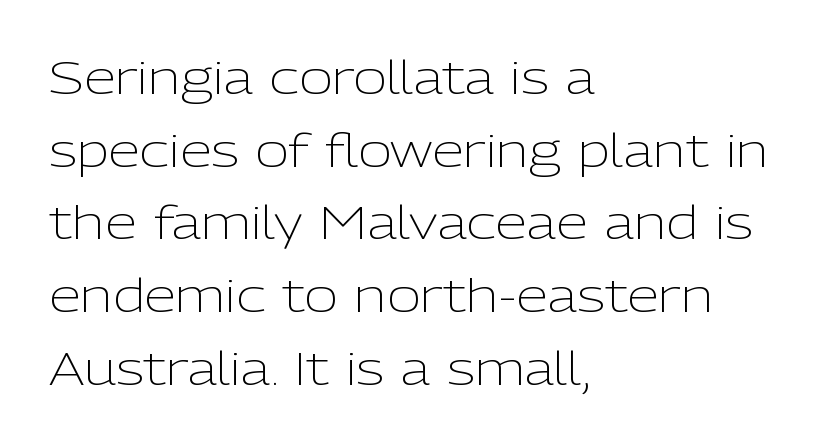
The image shows 46 px light sans-serif type, upright; set left-aligned, normal line spacing (1.58x), normal letter spacing, not underlined; low stroke contrast and a medium x-height.
